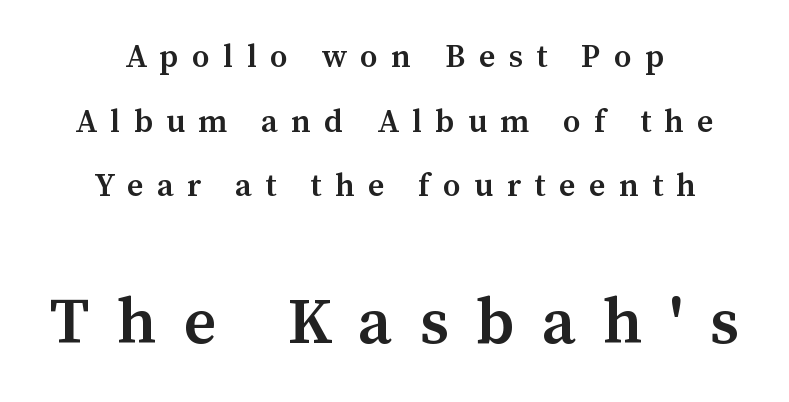
The image shows 65 px semibold serif type, upright; set centered, loose line spacing (2.02x), unusually wide letter spacing (+0.42 em), not underlined; the second (bottom) block is 2.03x larger; medium stroke contrast and a medium x-height.
